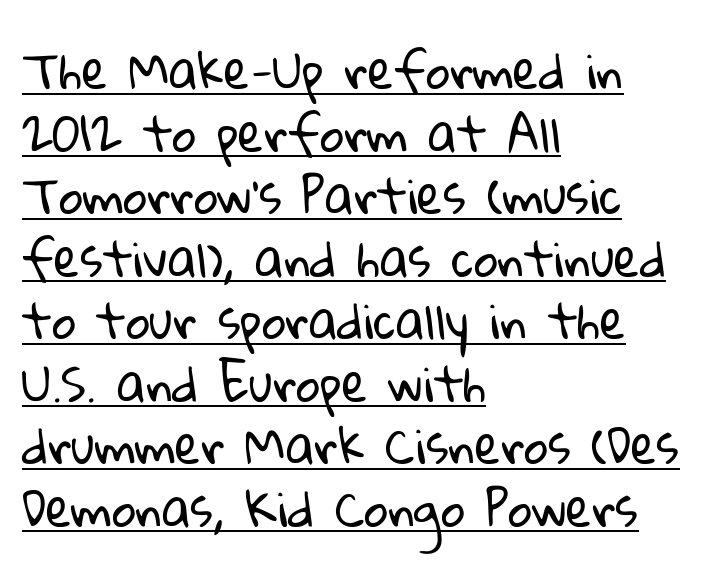
{"serif": "no", "bold": "no", "weight": "regular", "width": "normal", "stroke_contrast": "low", "x_height": "medium", "monospaced": "no", "underline": "yes", "align": "left", "line_spacing": "normal", "line_spacing_ratio": 1.33, "letter_spacing": "normal", "letter_spacing_em": 0.0, "glyph_px": 47}
